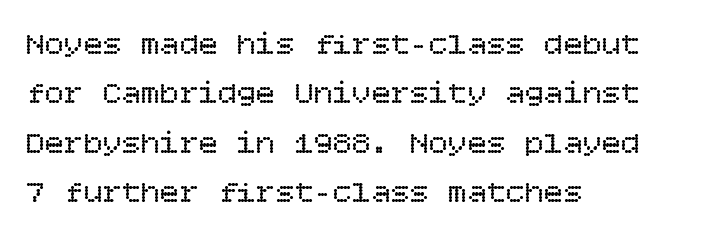
{"italic": "no", "bold": "no", "weight": "regular", "width": "normal", "stroke_contrast": "low", "x_height": "large", "underline": "no", "align": "left", "line_spacing": "normal", "line_spacing_ratio": 1.54, "letter_spacing": "normal", "letter_spacing_em": 0.0, "glyph_px": 32}
